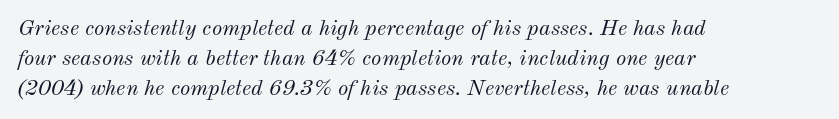
Q: Is the text bold? A: No.
Q: Is the text italic (slanted)? A: Yes, it leans right by about 12 degrees.
Q: Is the text underlined? A: No.
Q: How is the paragraph aligned? A: Left-aligned.
Q: Is the spacing between letters normal or unusually wide? A: Normal.
Q: Is the spacing between lines tight, normal or loose? A: Normal.
